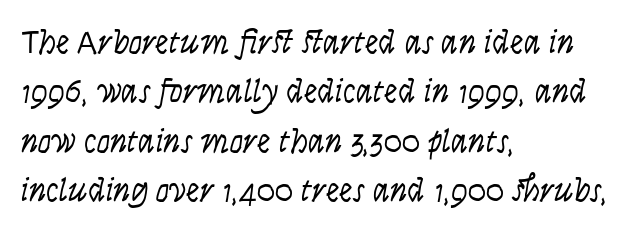
Q: Is the text bold? A: No.
Q: Is the text italic (slanted)? A: Yes.
Q: Is the typeface a serif or a sans-serif typeface? A: Sans-serif.
Q: Is the text underlined? A: No.
Q: How is the paragraph aligned? A: Left-aligned.
Q: Is the spacing between letters normal or unusually wide? A: Normal.
Q: Is the spacing between lines tight, normal or loose? A: Normal.
Q: Width (condensed, normal, or wide)? A: Condensed.
Q: Stroke contrast? A: Low.
Q: x-height? A: Large.
Q: Monospaced? A: No.
